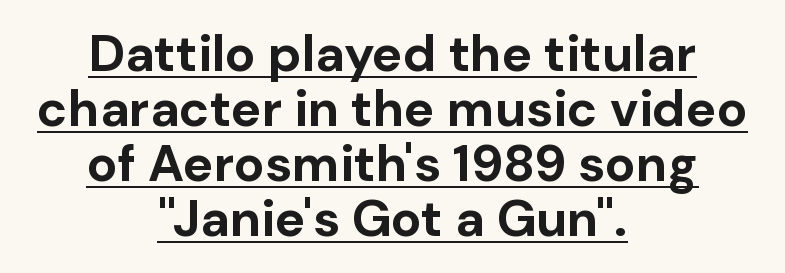
Nope, no serifs anywhere on these letters. Visually the block forms a symmetrical silhouette, jagged on both flanks. The gaps between neighbouring characters are ordinary and unremarkable. The space between consecutive lines is stingy. Spacing verdict: proportional, widths tailored to each character. This rendering features underlined lettering.
